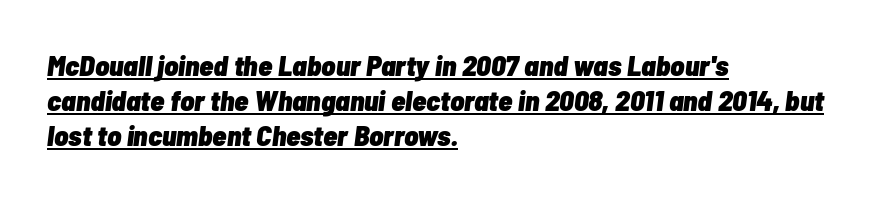
Q: Is the text bold? A: Yes.
Q: Is the text italic (slanted)? A: Yes, it leans right by about 7 degrees.
Q: Is the text underlined? A: Yes.
Q: How is the paragraph aligned? A: Left-aligned.
Q: Is the spacing between letters normal or unusually wide? A: Normal.
Q: Width (condensed, normal, or wide)? A: Condensed.
Q: Stroke contrast? A: Low.
Q: x-height? A: Medium.
Q: Monospaced? A: No.
